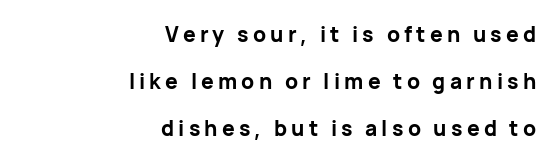
{"italic": "no", "bold": "yes", "underline": "no", "align": "right", "line_spacing": "loose", "line_spacing_ratio": 2.25, "letter_spacing": "wide", "letter_spacing_em": 0.2, "glyph_px": 21}
